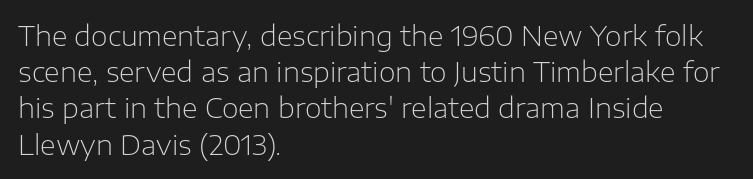
The strokes carry an ordinary text weight at most. Teacher's note: observe the even left margin — that is flush-left alignment. The lines sit at an ordinary, default distance from one another. Does extra space separate the letters? No, they use regular spacing. Posture: vertical. The specimen omits any rule beneath the text block's lines.
